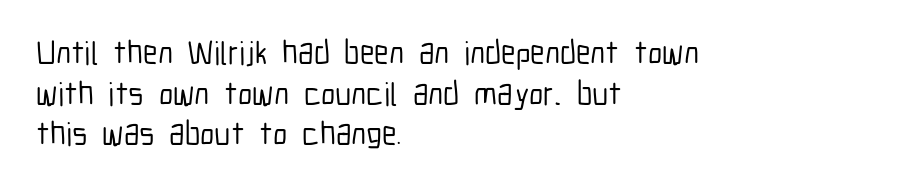
The image shows 33 px condensed sans-serif type, upright; set left-aligned, line spacing 1.23x, normal letter spacing, not underlined; low stroke contrast and a medium x-height.
